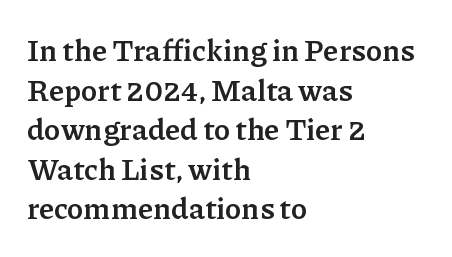
The image shows 30 px semibold serif type, upright; set left-aligned, normal line spacing (1.32x), normal letter spacing, not underlined; low stroke contrast and a medium x-height.
